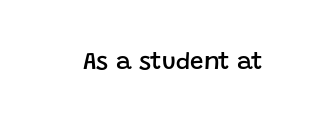
Quick note: underline off. Rendered with straight, roman letterforms. Each word holds together tightly as a unit, with standard inter-letter gaps. Slightly chunky letters — semibold, I'd say, not full bold.
